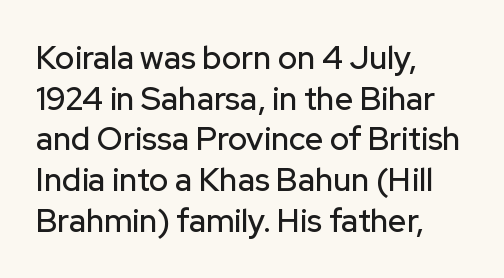
Q: Is the text italic (slanted)? A: No, it is upright.
Q: Is the typeface a serif or a sans-serif typeface? A: Sans-serif.
Q: Is the text underlined? A: No.
Q: How is the paragraph aligned? A: Left-aligned.
Q: Is the spacing between letters normal or unusually wide? A: Normal.
Q: Is the spacing between lines tight, normal or loose? A: Normal.
Q: Width (condensed, normal, or wide)? A: Normal.
Q: Stroke contrast? A: Low.
Q: x-height? A: Medium.
Q: Monospaced? A: No.
